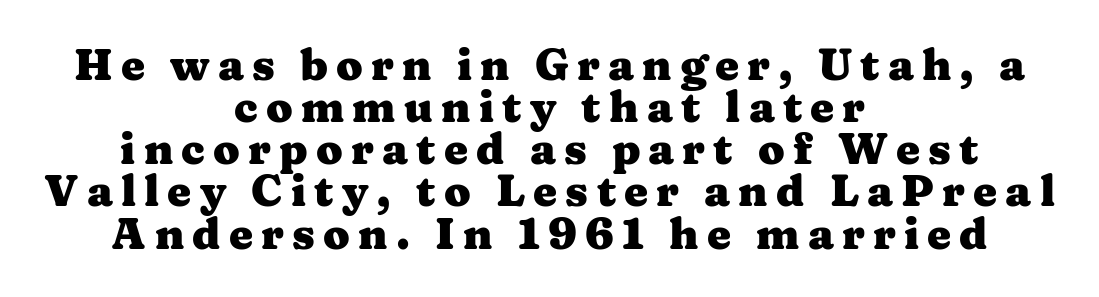
{"serif": "yes", "italic": "no", "bold": "yes", "weight": "heavy", "width": "wide", "stroke_contrast": "medium", "x_height": "medium", "monospaced": "no", "underline": "no", "align": "center", "line_spacing": "tight", "line_spacing_ratio": 0.98, "glyph_px": 43}
